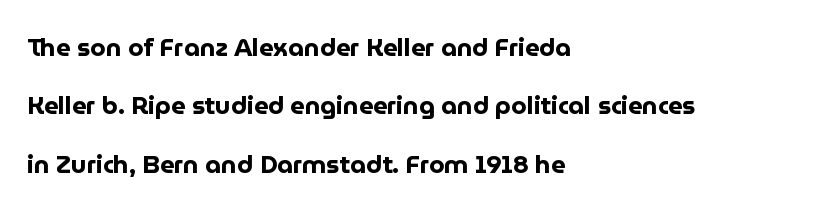
The rendering uses a bold face; every stroke is thick and dark. Just letters on the line, the space beneath them empty. Baseline-to-baseline distance is far greater than the letter height. These lines are set flush left with a ragged right edge. What stands out about the letter spacing? Nothing — it is the standard amount. Posture: straight, roman, zero tilt.
